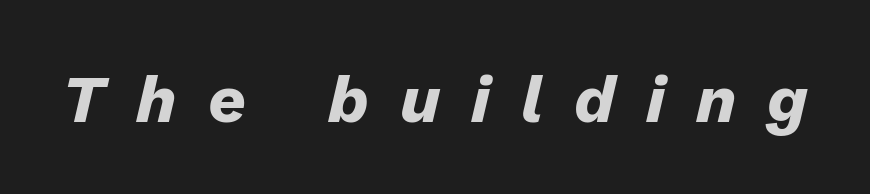
Do the characters align in a grid? No, the font is proportional. Typographic density is high because the face is bold. Style check: oblique. The foot of each line stays bare and open. The tracking reads as deliberately expanded to a designer's eye.
